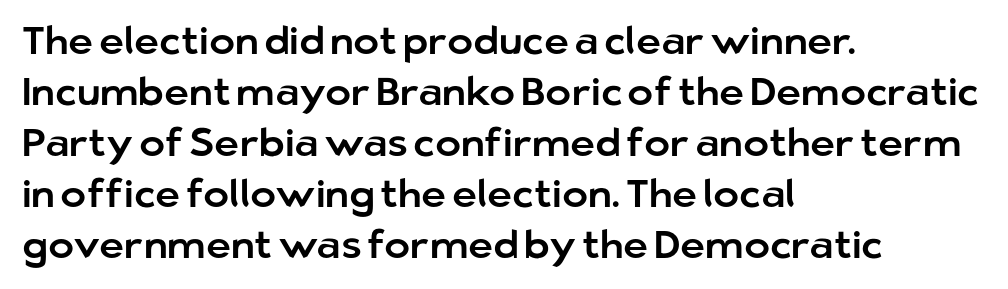
Look at the tracking — it's just the regular setting, nothing added. Line starts are locked; line ends wander. The passage shown is typeset with a sans-serif family. Words float on clear page, feet unadorned. Each letter keeps its own natural width here, so spacing adapts to shape.
